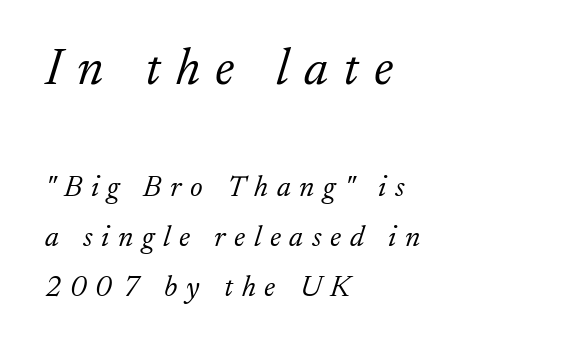
{"serif": "yes", "italic": "yes", "lean": "right", "slant_degrees": 17, "bold": "no", "weight": "light", "width": "normal", "stroke_contrast": "low", "x_height": "small", "monospaced": "no", "underline": "no", "align": "left", "line_spacing": "normal", "line_spacing_ratio": 1.66, "letter_spacing": "wide", "letter_spacing_em": 0.29, "larger_block": "first", "size_ratio": 1.73, "glyph_px": 52}
